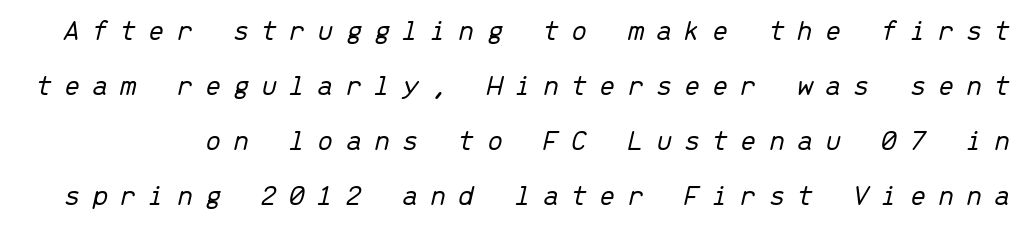
The image shows 30 px light type, italic (leaning right), monospaced; set line spacing 1.83x, unusually wide letter spacing (+0.38 em), not underlined; low stroke contrast and a medium x-height.
